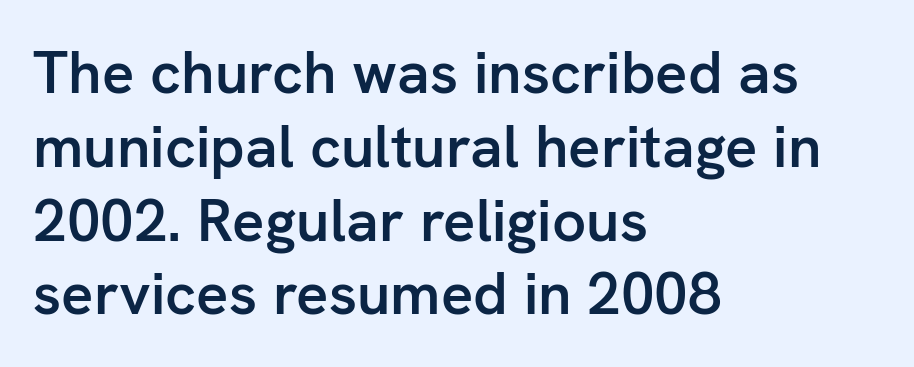
The image shows 60 px semibold sans-serif type, upright; set left-aligned, line spacing 1.23x, normal letter spacing, not underlined; low stroke contrast and a medium x-height.
